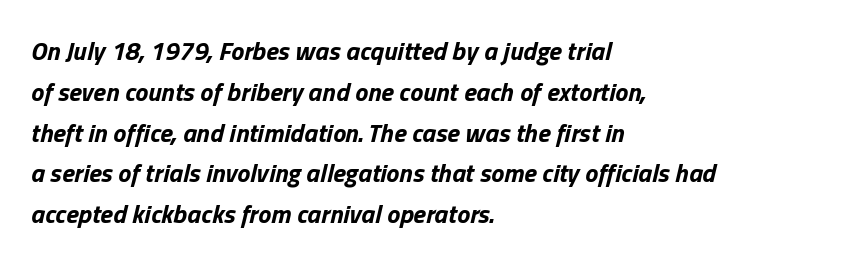
The image shows 26 px bold type, italic (leaning right); set left-aligned, normal line spacing (1.57x), normal letter spacing, not underlined.
